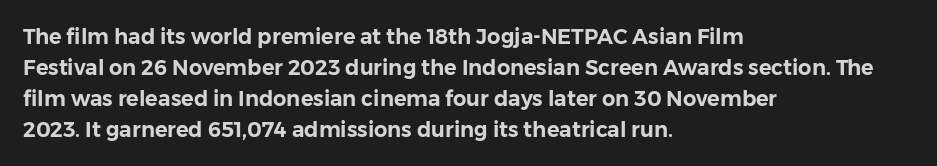
There is no visible air inserted between adjacent glyphs. Alignment: flush left. The words here are not underlined. The axis of the letterforms is exactly vertical. The designer left line spacing at the default.
